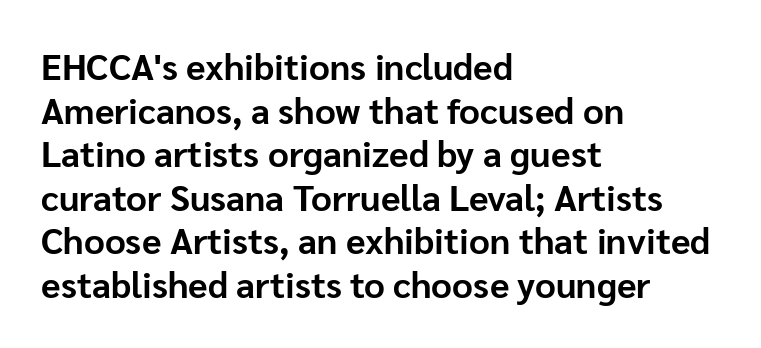
Q: Is the text bold? A: Yes.
Q: Is the text italic (slanted)? A: No, it is upright.
Q: Is the typeface a serif or a sans-serif typeface? A: Sans-serif.
Q: Is the text underlined? A: No.
Q: How is the paragraph aligned? A: Left-aligned.
Q: Is the spacing between letters normal or unusually wide? A: Normal.
Q: Width (condensed, normal, or wide)? A: Normal.
Q: Stroke contrast? A: Low.
Q: x-height? A: Medium.
Q: Monospaced? A: No.
